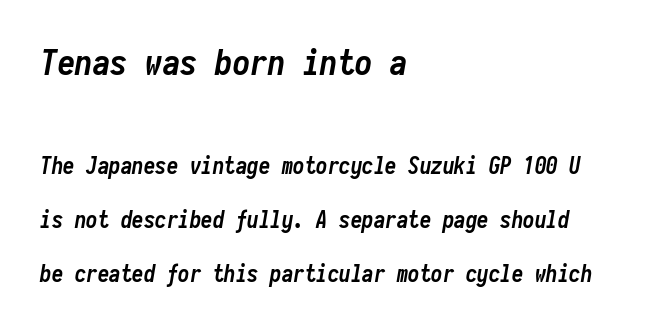
Q: Is the text bold? A: Yes.
Q: Is the text italic (slanted)? A: Yes, it leans right by about 10 degrees.
Q: Is the text underlined? A: No.
Q: How is the paragraph aligned? A: Left-aligned.
Q: Is the spacing between letters normal or unusually wide? A: Normal.
Q: Is the spacing between lines tight, normal or loose? A: Loose.
Q: Which block of text is set in a larger size, the first (top) or the second (bottom)? A: The first (top) one.
Q: Width (condensed, normal, or wide)? A: Condensed.
Q: Stroke contrast? A: Low.
Q: x-height? A: Medium.
Q: Monospaced? A: Yes.
